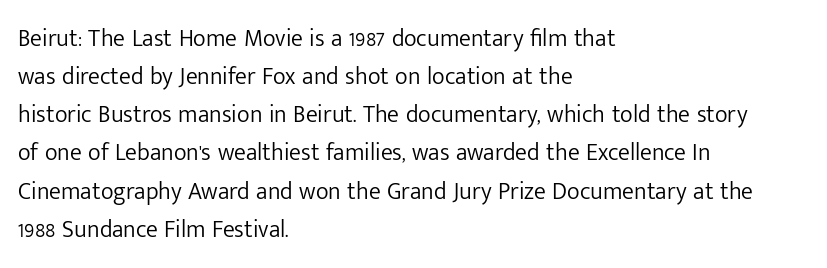
{"italic": "no", "bold": "no", "underline": "no", "align": "left", "line_spacing": "normal", "line_spacing_ratio": 1.59, "letter_spacing": "normal", "letter_spacing_em": 0.0, "glyph_px": 24}
